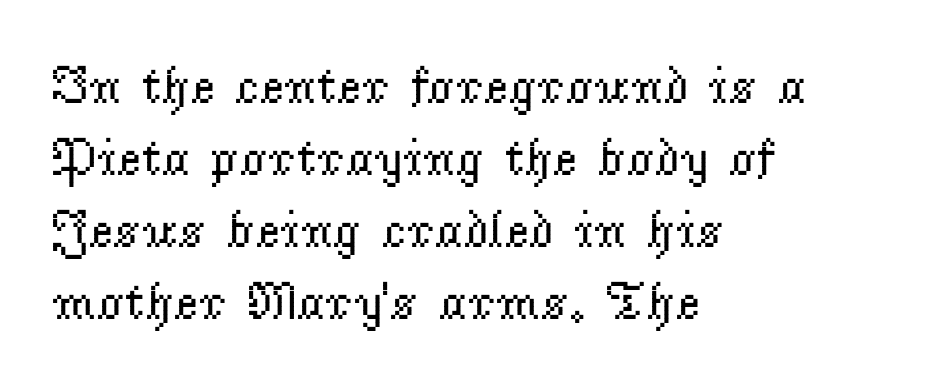
The image shows 53 px regular-weight serif type, upright; set left-aligned, normal line spacing (1.36x), normal letter spacing, not underlined; low stroke contrast and a small x-height.
